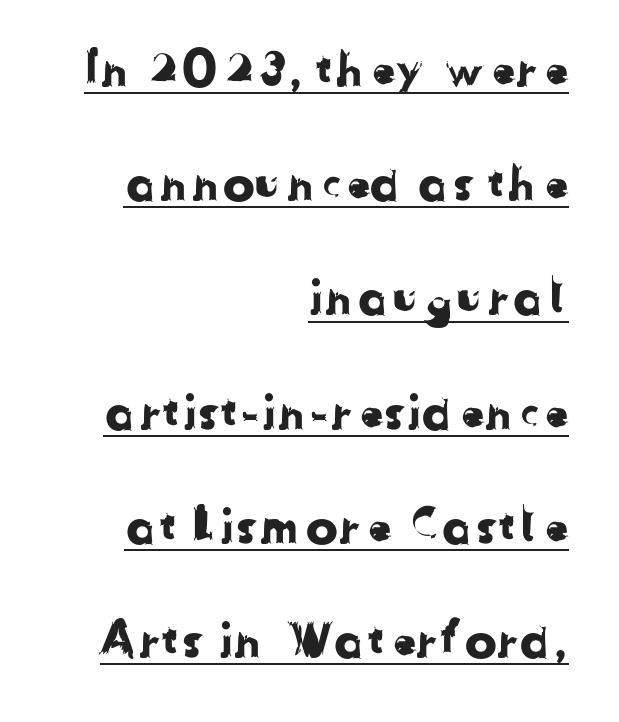
Q: Is the typeface a serif or a sans-serif typeface? A: Sans-serif.
Q: Is the text underlined? A: Yes.
Q: How is the paragraph aligned? A: Right-aligned.
Q: Is the spacing between letters normal or unusually wide? A: Normal.
Q: Is the spacing between lines tight, normal or loose? A: Loose.
Q: Width (condensed, normal, or wide)? A: Normal.
Q: Stroke contrast? A: Low.
Q: x-height? A: Medium.
Q: Monospaced? A: No.
